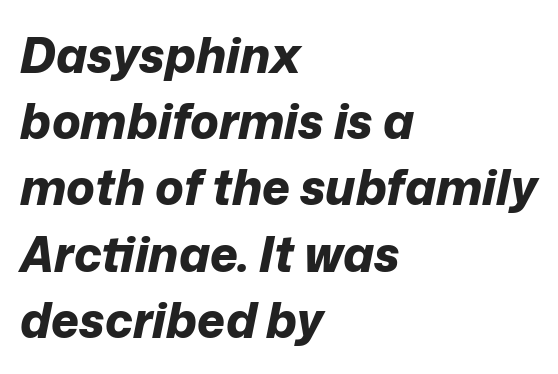
{"italic": "yes", "lean": "right", "slant_degrees": 12, "bold": "yes", "weight": "bold", "width": "normal", "stroke_contrast": "low", "x_height": "medium", "monospaced": "no", "underline": "no", "align": "left", "line_spacing": "normal", "line_spacing_ratio": 1.38, "letter_spacing": "normal", "letter_spacing_em": 0.0, "glyph_px": 48}
